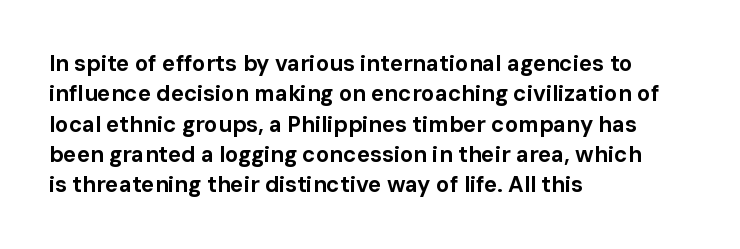
Q: Is the text bold? A: Yes.
Q: Is the text italic (slanted)? A: No, it is upright.
Q: Is the text underlined? A: No.
Q: How is the paragraph aligned? A: Left-aligned.
Q: Is the spacing between letters normal or unusually wide? A: Normal.
Q: Is the spacing between lines tight, normal or loose? A: Normal.
